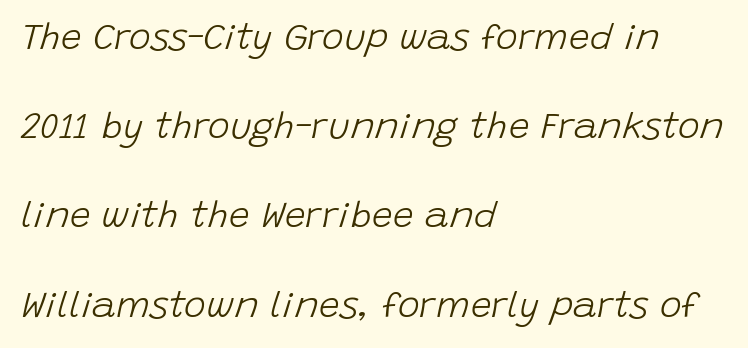
The image shows 37 px light type, italic (leaning right); set left-aligned, loose line spacing (2.41x), normal letter spacing, not underlined; low stroke contrast and a large x-height.
